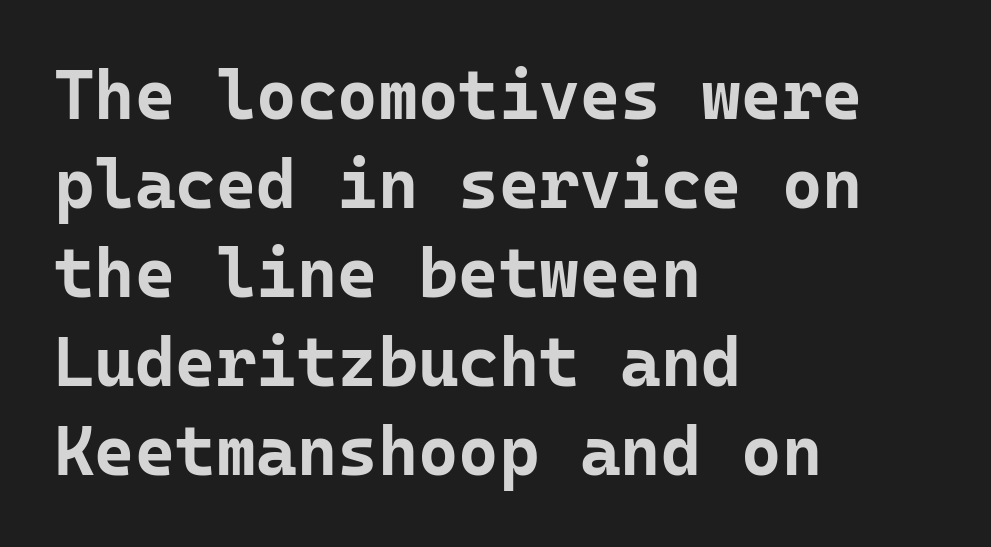
The image shows 69 px bold sans-serif type, upright, monospaced; set left-aligned, normal line spacing (1.29x), normal letter spacing, not underlined; low stroke contrast and a medium x-height.
